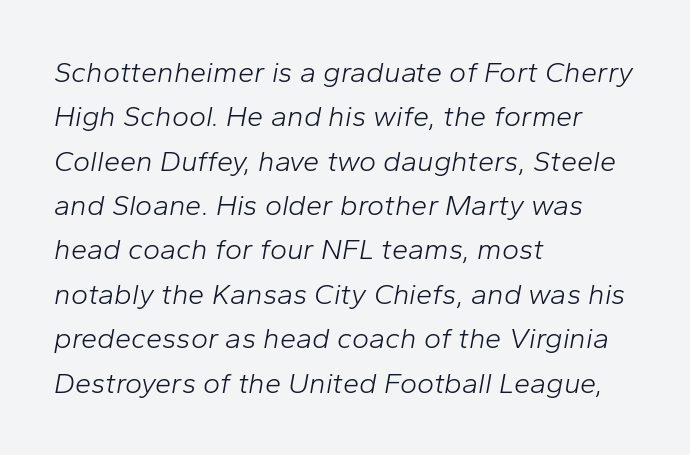
Q: Is the text bold? A: No.
Q: Is the text italic (slanted)? A: Yes, it leans right by about 10 degrees.
Q: Is the text underlined? A: No.
Q: How is the paragraph aligned? A: Left-aligned.
Q: Is the spacing between letters normal or unusually wide? A: Normal.
Q: Is the spacing between lines tight, normal or loose? A: Normal.
Q: Width (condensed, normal, or wide)? A: Normal.
Q: Stroke contrast? A: Low.
Q: x-height? A: Medium.
Q: Monospaced? A: No.
